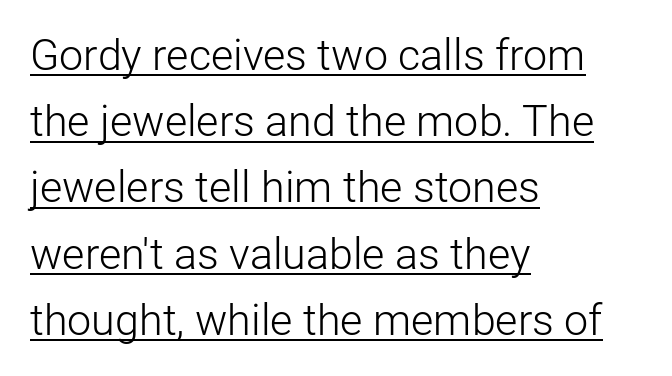
The image shows 43 px light sans-serif type, upright; set left-aligned, normal line spacing (1.54x), normal letter spacing, underlined; low stroke contrast and a medium x-height.
